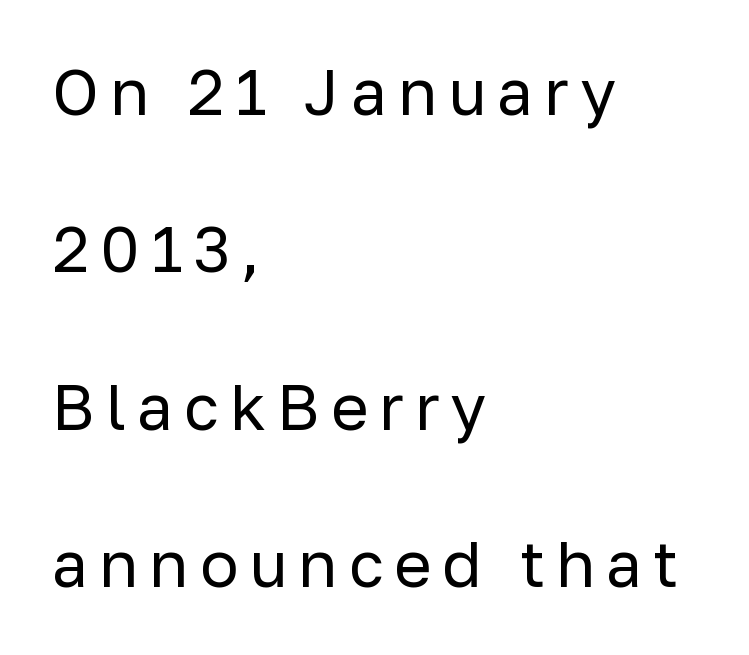
Q: Is the text bold? A: No.
Q: Is the text italic (slanted)? A: No, it is upright.
Q: Is the typeface a serif or a sans-serif typeface? A: Sans-serif.
Q: Is the text underlined? A: No.
Q: How is the paragraph aligned? A: Left-aligned.
Q: Is the spacing between lines tight, normal or loose? A: Loose.
Q: Width (condensed, normal, or wide)? A: Normal.
Q: Stroke contrast? A: Low.
Q: x-height? A: Medium.
Q: Monospaced? A: No.
